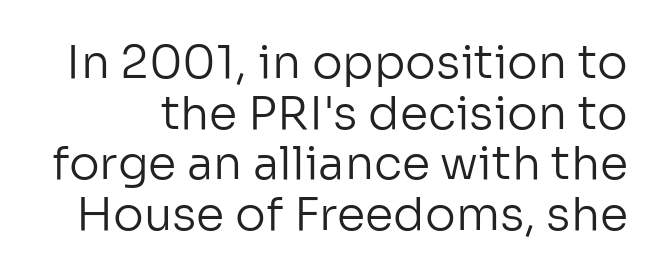
Each letter keeps its own natural width here, so spacing adapts to shape. Think standard paragraph weight, or any step lighter than that. The text was rendered using a sans face with plain stroke endings. Italic: no, the glyphs are upright roman. Bare-footed words on every line.
